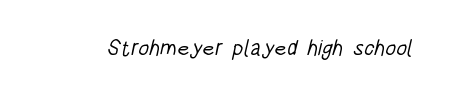
{"bold": "no", "underline": "no", "letter_spacing": "normal", "letter_spacing_em": 0.0, "glyph_px": 22}
